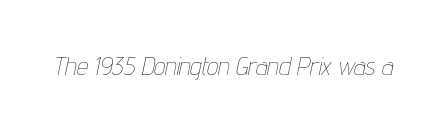
{"italic": "yes", "lean": "right", "slant_degrees": 12, "bold": "no", "underline": "no", "letter_spacing": "normal", "letter_spacing_em": 0.0, "glyph_px": 25}
